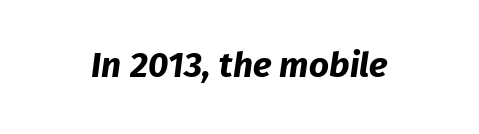
Q: Is the text bold? A: Yes.
Q: Is the typeface a serif or a sans-serif typeface? A: Sans-serif.
Q: Is the text underlined? A: No.
Q: Is the spacing between letters normal or unusually wide? A: Normal.
Q: Width (condensed, normal, or wide)? A: Normal.
Q: Stroke contrast? A: Low.
Q: x-height? A: Medium.
Q: Monospaced? A: No.
